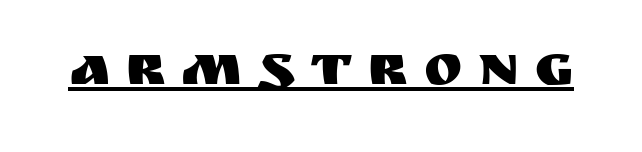
Italic: no, the glyphs are upright roman. The face used here is rendered with a markedly widened letterfit. These lines are rendered in a variable-pitch font. This sample carries an underscore along the baseline area. Note: no serifs on the glyphs.
